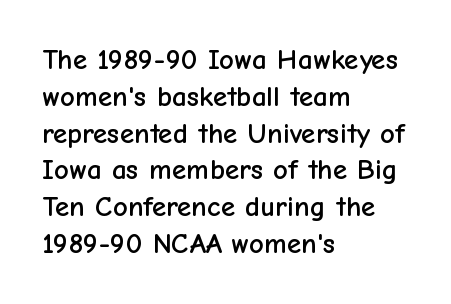
Q: Is the text italic (slanted)? A: No, it is upright.
Q: Is the typeface a serif or a sans-serif typeface? A: Sans-serif.
Q: Is the text underlined? A: No.
Q: How is the paragraph aligned? A: Left-aligned.
Q: Is the spacing between letters normal or unusually wide? A: Normal.
Q: Is the spacing between lines tight, normal or loose? A: Normal.
Q: Width (condensed, normal, or wide)? A: Normal.
Q: Stroke contrast? A: Low.
Q: x-height? A: Medium.
Q: Monospaced? A: No.
